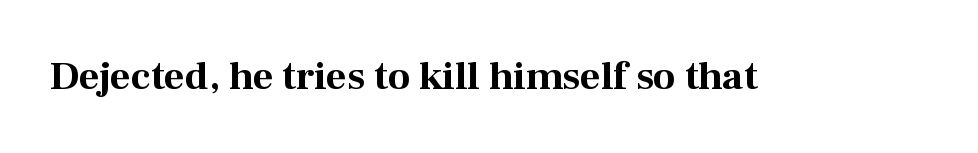
The image shows 40 px bold serif type, upright; set normal letter spacing, not underlined; medium stroke contrast and a medium x-height.
